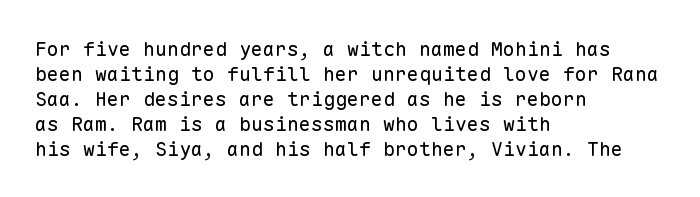
The image shows 20 px text type, upright; set left-aligned, normal line spacing (1.25x), normal letter spacing, not underlined.
